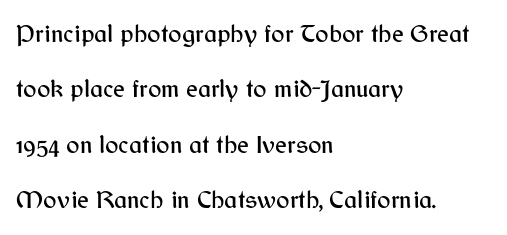
Unmarked baselines from the first word to the last. The vertical gap from one line to the next is large. A typesetter would call this zero additional tracking. A roman cut, with each character standing at attention.
